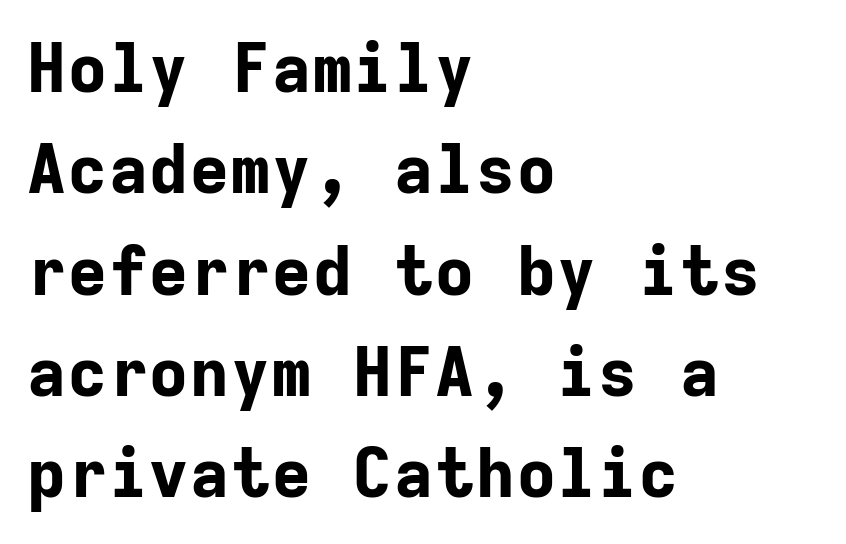
The image shows 68 px bold sans-serif type, upright, monospaced; set left-aligned, normal line spacing (1.49x), normal letter spacing, not underlined; low stroke contrast and a medium x-height.
